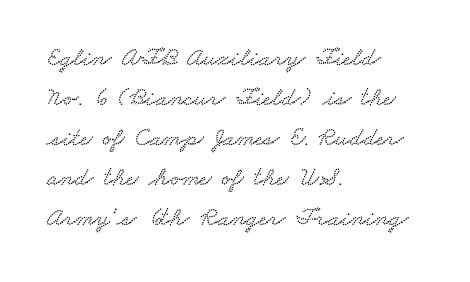
The image shows 26 px text type; set left-aligned, normal line spacing (1.54x), normal letter spacing, not underlined.
